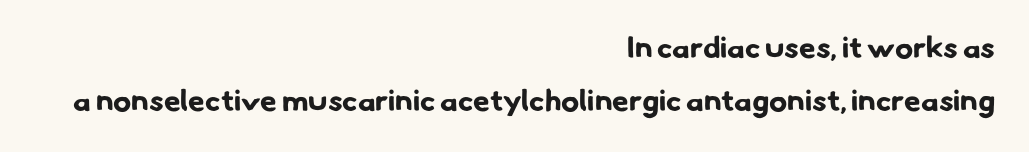
One-word summary of the alignment: right. Glyph-to-glyph distance matches everyday printed text. A dark, heavy texture on the line: the type is bold. The rendering uses natural spacing where letterforms have individual widths. Typographically, this falls in the sans-serif category. The area under the type is left untouched.
